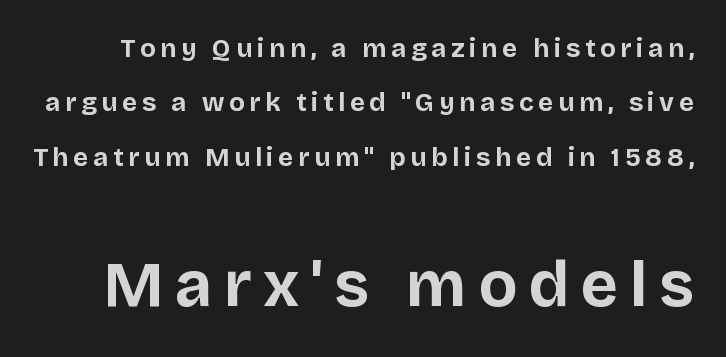
The image shows 64 px bold sans-serif type, upright; set loose line spacing (2.09x), not underlined; the second (bottom) block is 2.46x larger; low stroke contrast and a large x-height.
